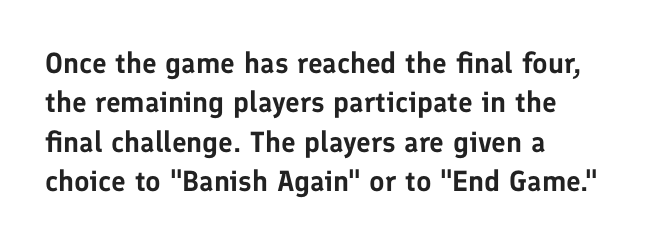
The image shows 29 px sans-serif type, upright; set left-aligned, normal line spacing (1.36x), normal letter spacing, not underlined; low stroke contrast and a medium x-height.
